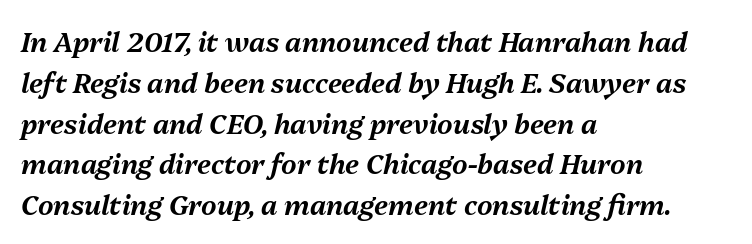
The image shows 27 px text type, italic (leaning right); set left-aligned, normal line spacing (1.51x), normal letter spacing, not underlined.
